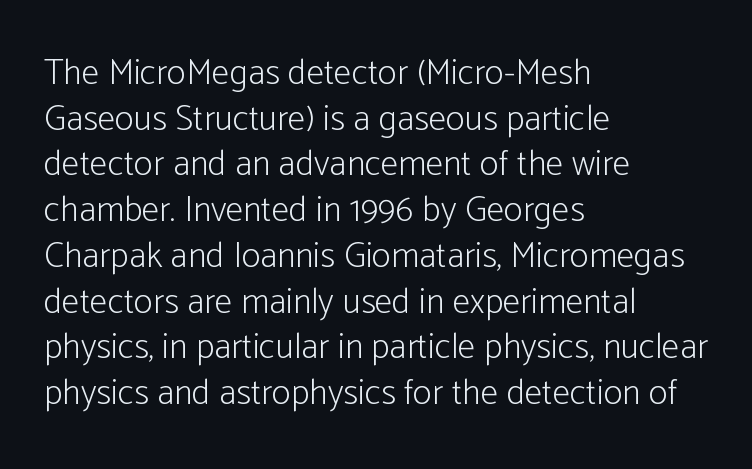
The image shows 36 px light, condensed sans-serif type, upright; set left-aligned, normal line spacing (1.27x), normal letter spacing, not underlined; low stroke contrast and a medium x-height.
